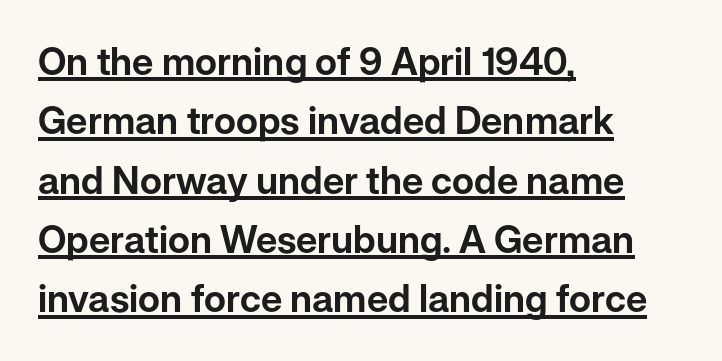
Q: Is the text italic (slanted)? A: No, it is upright.
Q: Is the typeface a serif or a sans-serif typeface? A: Sans-serif.
Q: Is the text underlined? A: Yes.
Q: How is the paragraph aligned? A: Left-aligned.
Q: Is the spacing between letters normal or unusually wide? A: Normal.
Q: Is the spacing between lines tight, normal or loose? A: Normal.
Q: Width (condensed, normal, or wide)? A: Normal.
Q: Stroke contrast? A: Low.
Q: x-height? A: Medium.
Q: Monospaced? A: No.
